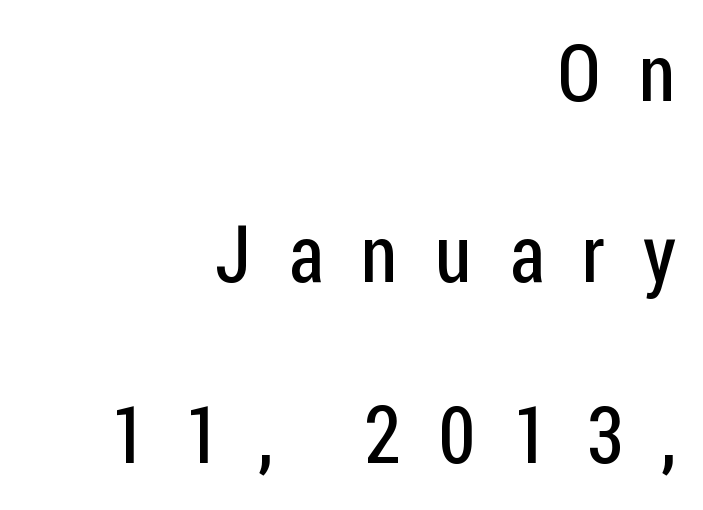
{"serif": "no", "italic": "no", "bold": "no", "weight": "regular", "width": "condensed", "stroke_contrast": "low", "x_height": "medium", "monospaced": "no", "underline": "no", "align": "right", "line_spacing": "loose", "line_spacing_ratio": 2.29, "letter_spacing": "wide", "letter_spacing_em": 0.47, "glyph_px": 79}
